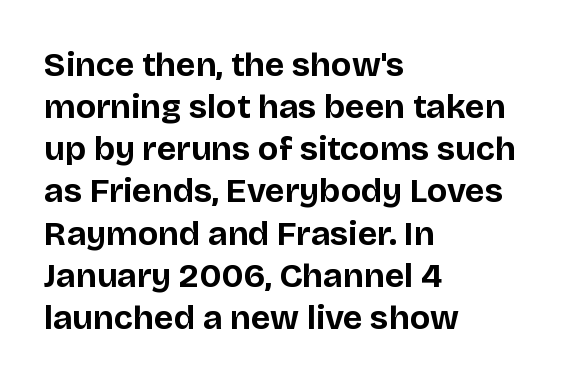
The image shows 34 px bold sans-serif type, upright; set left-aligned, line spacing 1.24x, normal letter spacing, not underlined; low stroke contrast and a large x-height.
